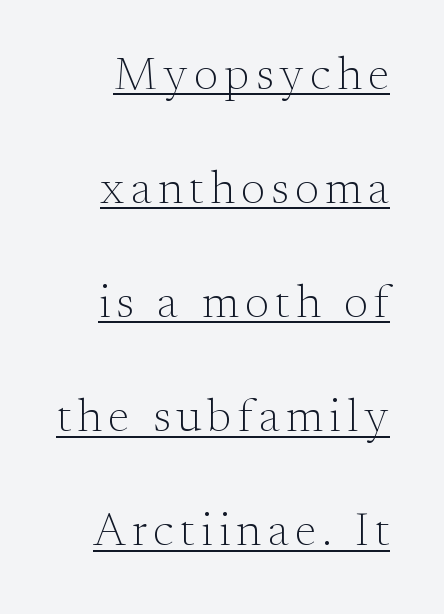
The image shows 46 px light serif type, upright; set loose line spacing (2.48x), underlined; medium stroke contrast and a small x-height.
